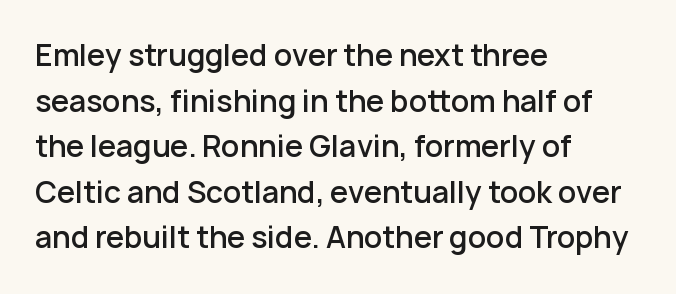
{"serif": "no", "italic": "no", "bold": "semi", "weight": "semibold", "width": "normal", "stroke_contrast": "low", "x_height": "medium", "monospaced": "no", "underline": "no", "align": "left", "line_spacing": "normal", "line_spacing_ratio": 1.57, "letter_spacing": "normal", "letter_spacing_em": 0.0, "glyph_px": 29}
